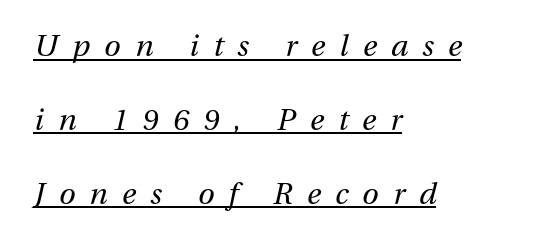
Is the type slanted? Yes — the strokes lean at a clear angle. Visually the block forms a straight wall on the left and a jagged coastline on the right. Proportional: the letters do not fall into vertical columns. Students, note that the glyphs here are deliberately spaced far apart.
